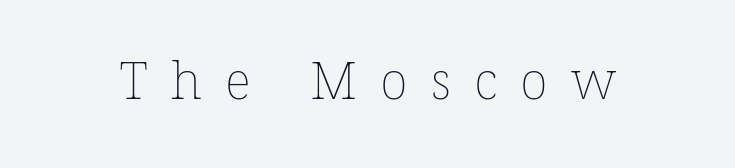
The rendering uses natural spacing where letterforms have individual widths. The cut favours lightness, reaching ordinary text weight at its darkest. The gap between lines stays unmarked. Each word looks stretched out because of the extra space between its letters.
